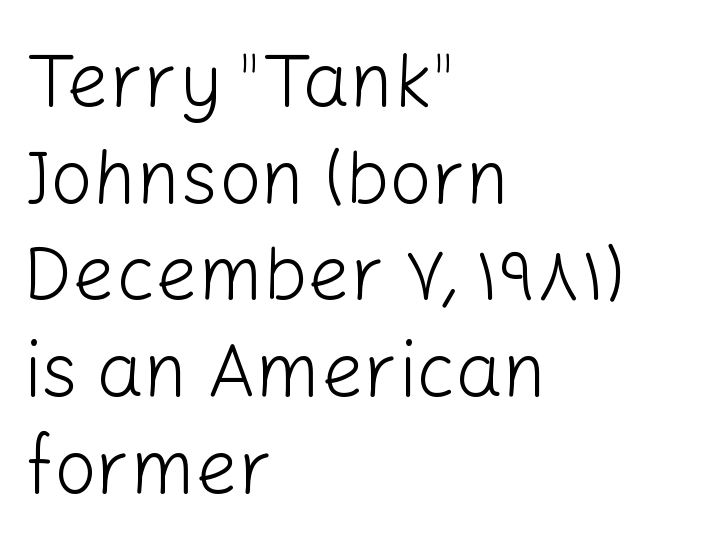
The image shows 75 px light sans-serif type, upright; set left-aligned, normal line spacing (1.29x), normal letter spacing, not underlined; low stroke contrast and a medium x-height.
